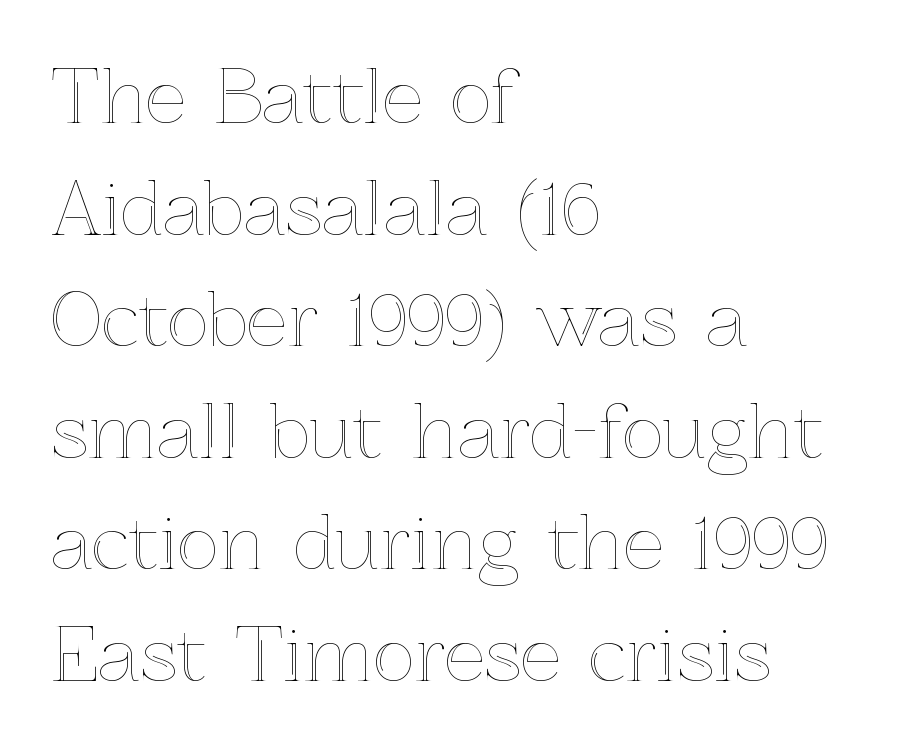
Check the space under the baseline: it is left empty. The type is set solid horizontally, with unmodified tracking. Quick note: not italic, upright. Reading down the block, your eye returns to a fixed left position each line.
